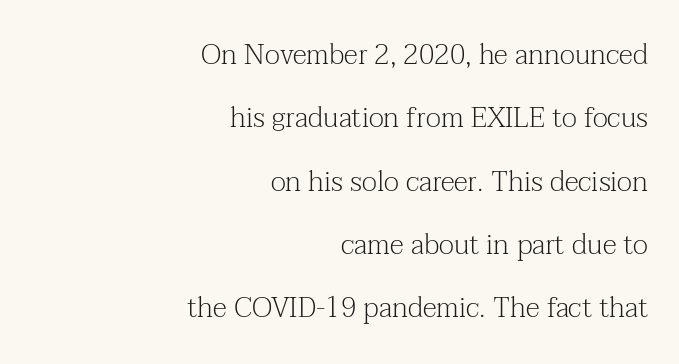
The type sits square on the baseline with zero lean. The zone under the glyphs is completely vacant. The passage shown is typed in a proportional face where columns would drift. The font sits on the lighter half of the weight spectrum, regular included. The passage shown stacks its lines with a broad gap. Serif or sans? Serif — the stroke terminals have little feet.
